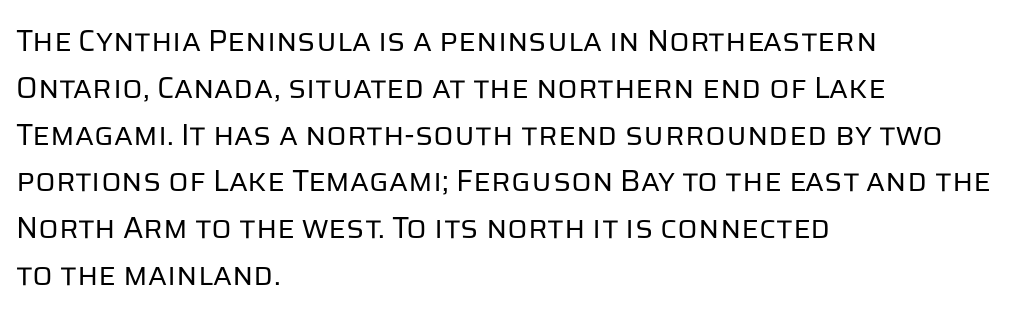
Q: Is the text bold? A: No.
Q: Is the text italic (slanted)? A: No, it is upright.
Q: Is the typeface a serif or a sans-serif typeface? A: Sans-serif.
Q: Is the text underlined? A: No.
Q: How is the paragraph aligned? A: Left-aligned.
Q: Is the spacing between letters normal or unusually wide? A: Normal.
Q: Is the spacing between lines tight, normal or loose? A: Normal.
Q: Width (condensed, normal, or wide)? A: Normal.
Q: Stroke contrast? A: Low.
Q: x-height? A: Large.
Q: Monospaced? A: No.
